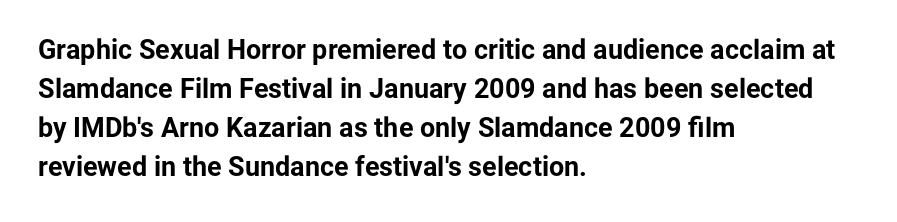
The image shows 27 px bold type, upright; set left-aligned, normal line spacing (1.45x), normal letter spacing, not underlined.
